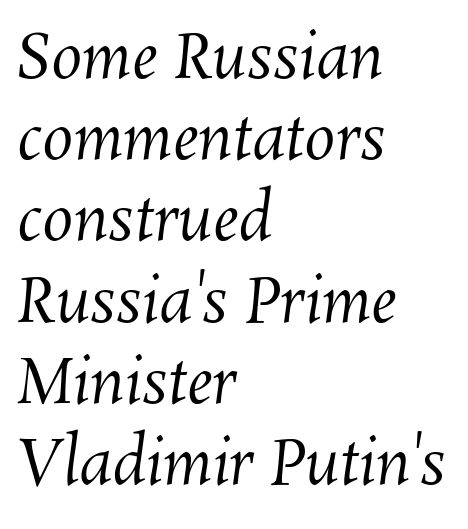
Compared with typical paragraphs, the rows here are spaced about the same. What stands out about the letter spacing? Nothing — it is the standard amount. Stems here are at most as thick as an everyday book face. The foot of each line stays bare and open.
